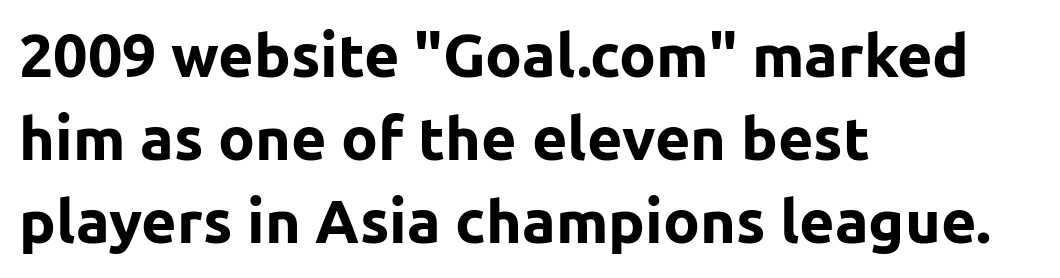
A clean baseline with only descenders dipping below it. This block has exactly the height ordinary leading produces. Designer's note — italics off, roman on. Each letter's strokes conclude bluntly, with no projecting serifs. This sample uses plain, unmodified letter spacing.
